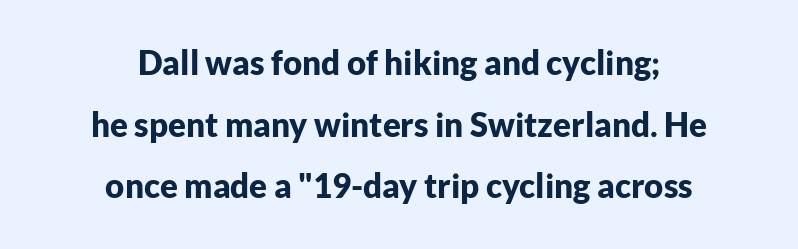
{"serif": "no", "italic": "no", "bold": "yes", "weight": "bold", "width": "normal", "stroke_contrast": "low", "x_height": "medium", "monospaced": "no", "underline": "no", "align": "center", "line_spacing_ratio": 1.87, "letter_spacing": "normal", "letter_spacing_em": 0.0, "glyph_px": 33}
